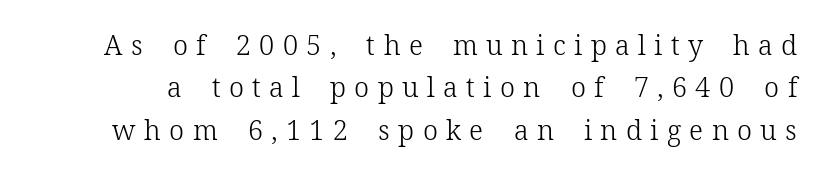
{"italic": "no", "bold": "no", "underline": "no", "line_spacing": "normal", "line_spacing_ratio": 1.57, "letter_spacing": "wide", "letter_spacing_em": 0.31, "glyph_px": 27}
